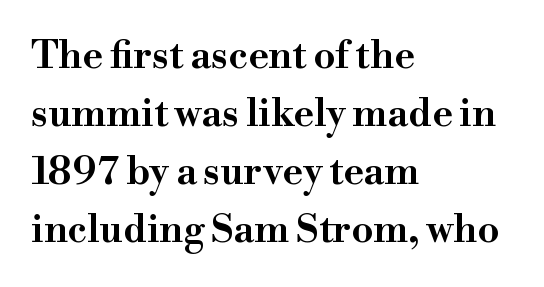
This rendering uses left alignment, leaving the right contour irregular. The strip under each line holds only bare page. This sample uses plain, unmodified letter spacing. These lines are composed in type with serifs. When letters stand straight like this, we call the style roman or upright.
